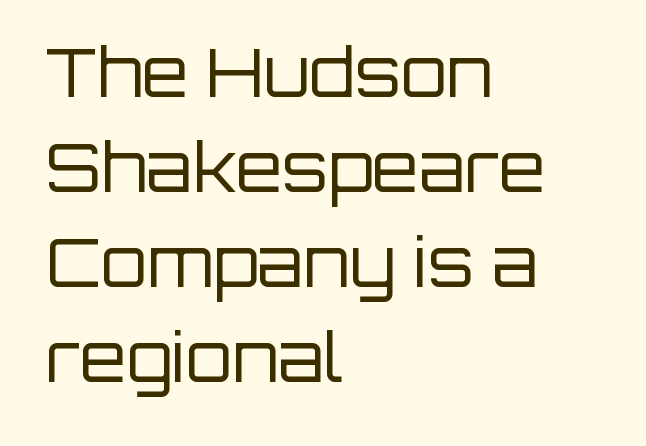
The image shows 67 px regular-weight sans-serif type, upright; set left-aligned, normal line spacing (1.42x), normal letter spacing, not underlined; low stroke contrast and a large x-height.
